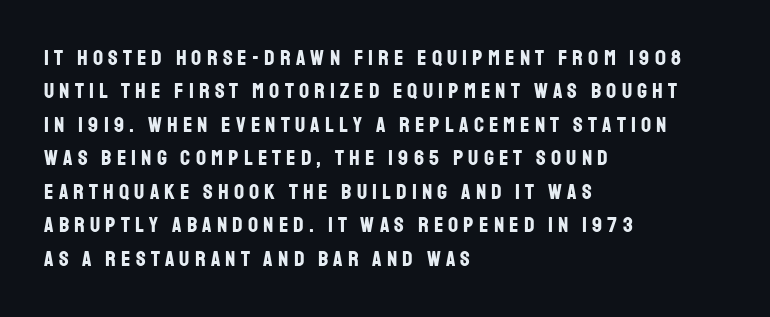
Nope, not italic — everything's standing straight. The passage shown has open, widely tracked lettering throughout. Weight check: bold — yes, fully. Has an underline been added? It has not.
